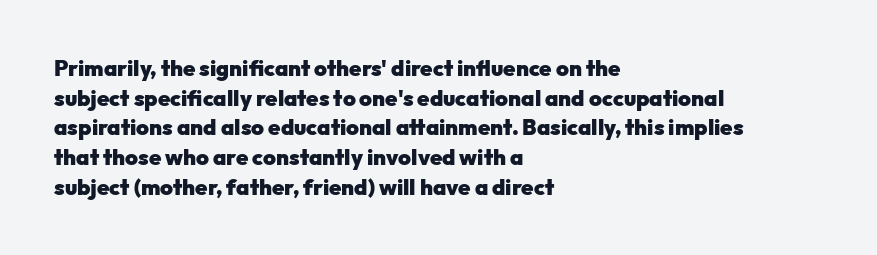
Q: Is the text bold? A: Yes.
Q: Is the text italic (slanted)? A: No, it is upright.
Q: Is the text underlined? A: No.
Q: How is the paragraph aligned? A: Left-aligned.
Q: Is the spacing between letters normal or unusually wide? A: Normal.
Q: Is the spacing between lines tight, normal or loose? A: Normal.
